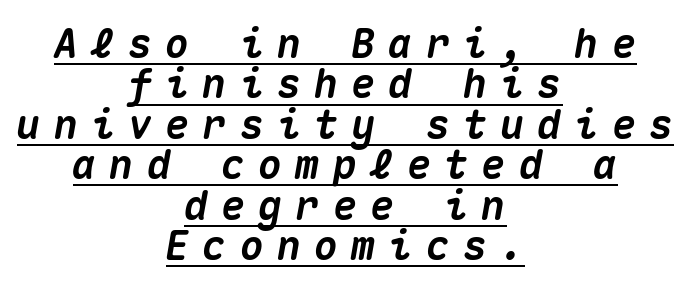
{"italic": "yes", "lean": "right", "slant_degrees": 10, "bold": "yes", "weight": "heavy", "width": "normal", "stroke_contrast": "medium", "x_height": "medium", "monospaced": "yes", "underline": "yes", "align": "center", "line_spacing": "tight", "line_spacing_ratio": 1.01, "letter_spacing": "wide", "letter_spacing_em": 0.33, "glyph_px": 40}
